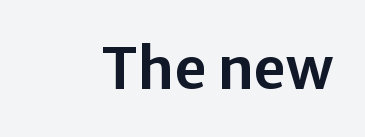
The image shows 57 px sans-serif type, upright; set normal letter spacing, not underlined; low stroke contrast and a medium x-height.
